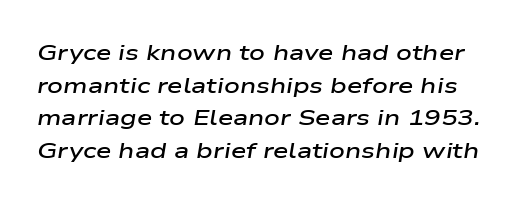
{"italic": "yes", "lean": "right", "slant_degrees": 9, "bold": "semi", "underline": "no", "line_spacing": "normal", "line_spacing_ratio": 1.48, "letter_spacing": "normal", "letter_spacing_em": 0.0, "glyph_px": 22}
